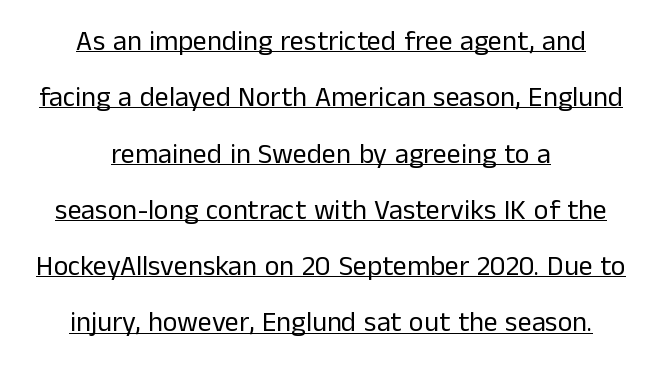
{"serif": "no", "italic": "no", "bold": "no", "weight": "regular", "width": "normal", "stroke_contrast": "low", "x_height": "medium", "monospaced": "no", "underline": "yes", "align": "center", "line_spacing": "loose", "line_spacing_ratio": 2.01, "letter_spacing": "normal", "letter_spacing_em": 0.0, "glyph_px": 28}
